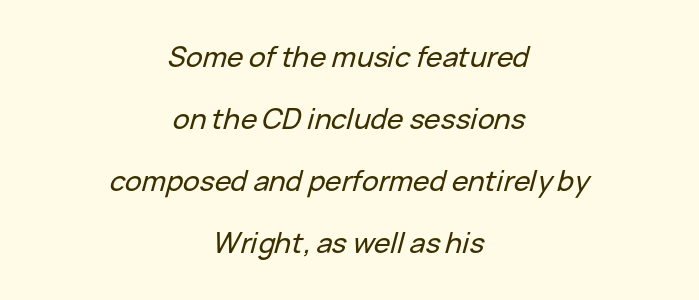
The face used here is rendered with its standard letterfit. The passage shown is typed in a proportional face where columns would drift. Underlining? Definitely not there. Visually the block forms a symmetrical silhouette, jagged on both flanks. The glyphs look as if they've been sheared to an angle.
